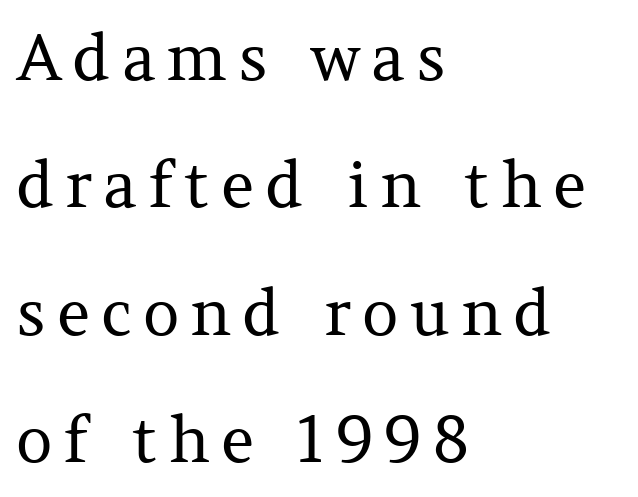
The image shows 64 px regular-weight serif type, upright; set left-aligned, loose line spacing (1.99x), not underlined; medium stroke contrast and a medium x-height.
